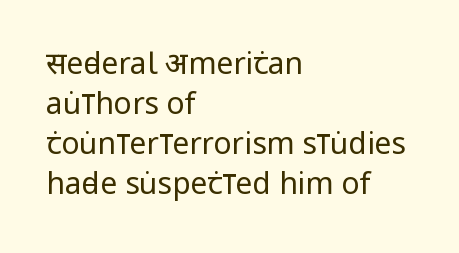
Q: Is the text bold? A: No.
Q: Is the text italic (slanted)? A: No, it is upright.
Q: Is the typeface a serif or a sans-serif typeface? A: Sans-serif.
Q: Is the text underlined? A: No.
Q: How is the paragraph aligned? A: Left-aligned.
Q: Is the spacing between letters normal or unusually wide? A: Normal.
Q: Is the spacing between lines tight, normal or loose? A: Normal.
Q: Width (condensed, normal, or wide)? A: Condensed.
Q: Stroke contrast? A: Low.
Q: x-height? A: Large.
Q: Monospaced? A: No.
